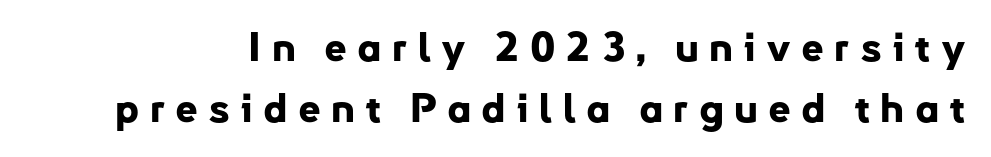
Stroke terminals: plain, sans-serif. Quick note: not italic, upright. Proportional: the letters do not fall into vertical columns. Plenty of ink on the page — the face is bold. The gaps between neighbouring characters are conspicuously large. The words here are not underlined.
